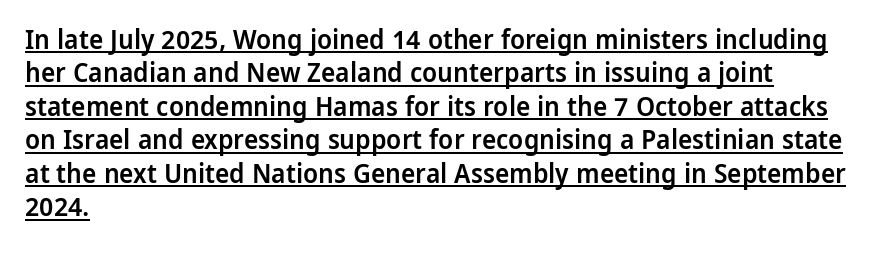
The typography opts for an upright posture over an oblique one. All the whitespace from short lines collects on the right. Standard letterfit; no display-style spreading of the glyphs. The specimen includes a rule beneath the text block's lines. Weight check: semibold — heavier than regular, not quite bold.
